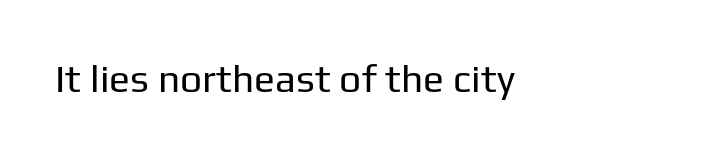
The image shows 39 px regular-weight sans-serif type, upright; set left-aligned, normal letter spacing, not underlined; low stroke contrast and a medium x-height.
